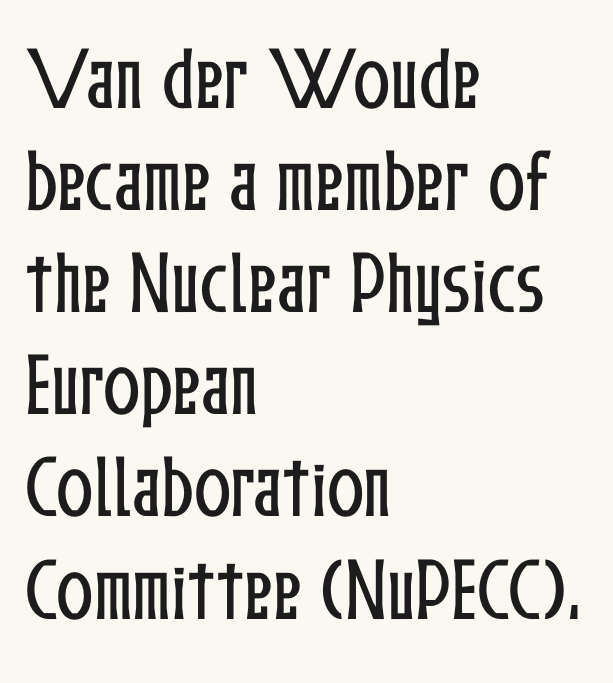
Evenly set lines give the paragraph a standard silhouette. The area under the type is left untouched. Is the letter spacing exaggerated? No — it looks like the ordinary default. The type sits square on the baseline with zero lean. Which margin do the lines hug? The left one — the right edge is uneven. Here the designer chose a conventional face with non-uniform glyph widths.
